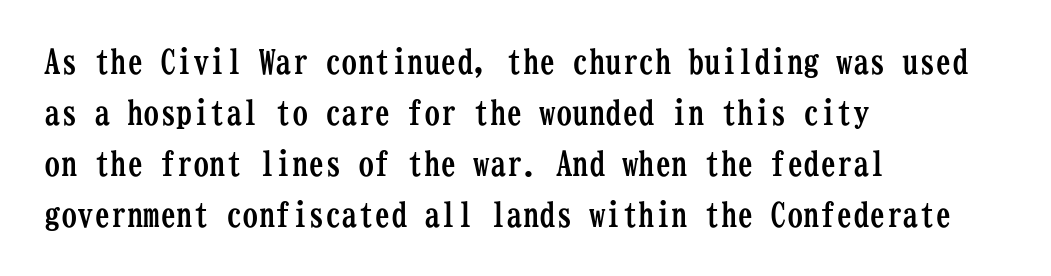
Q: Is the text bold? A: Yes.
Q: Is the text italic (slanted)? A: No, it is upright.
Q: Is the typeface a serif or a sans-serif typeface? A: Serif.
Q: Is the text underlined? A: No.
Q: How is the paragraph aligned? A: Left-aligned.
Q: Is the spacing between letters normal or unusually wide? A: Normal.
Q: Is the spacing between lines tight, normal or loose? A: Normal.
Q: Width (condensed, normal, or wide)? A: Condensed.
Q: Stroke contrast? A: Low.
Q: x-height? A: Medium.
Q: Monospaced? A: Yes.
